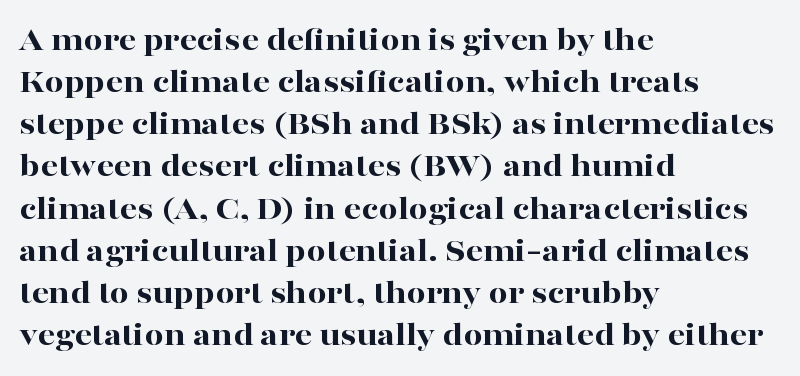
Reading down the block, your eye returns to a fixed left position each line. Vertical strokes here are truly vertical. Each word holds together tightly as a unit, with standard inter-letter gaps. This is serif lettering, the kind often seen in printed books. The letters advance in unequal steps, a hallmark of proportional type. Every letter is thick-stroked: bold, no question.
